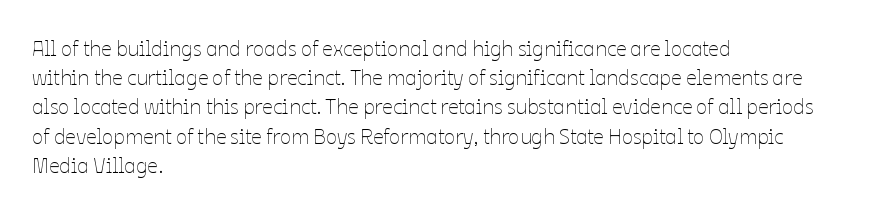
{"italic": "no", "bold": "no", "underline": "no", "align": "left", "line_spacing": "normal", "line_spacing_ratio": 1.39, "letter_spacing": "normal", "letter_spacing_em": 0.0, "glyph_px": 21}
